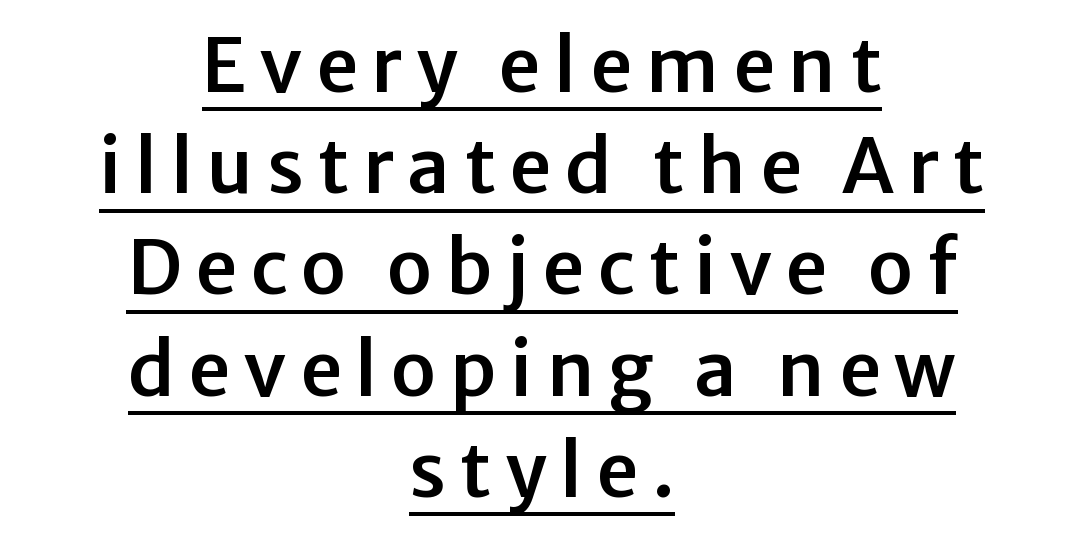
{"serif": "no", "italic": "no", "width": "normal", "stroke_contrast": "low", "x_height": "medium", "monospaced": "no", "underline": "yes", "align": "center", "line_spacing": "normal", "line_spacing_ratio": 1.35, "glyph_px": 75}
